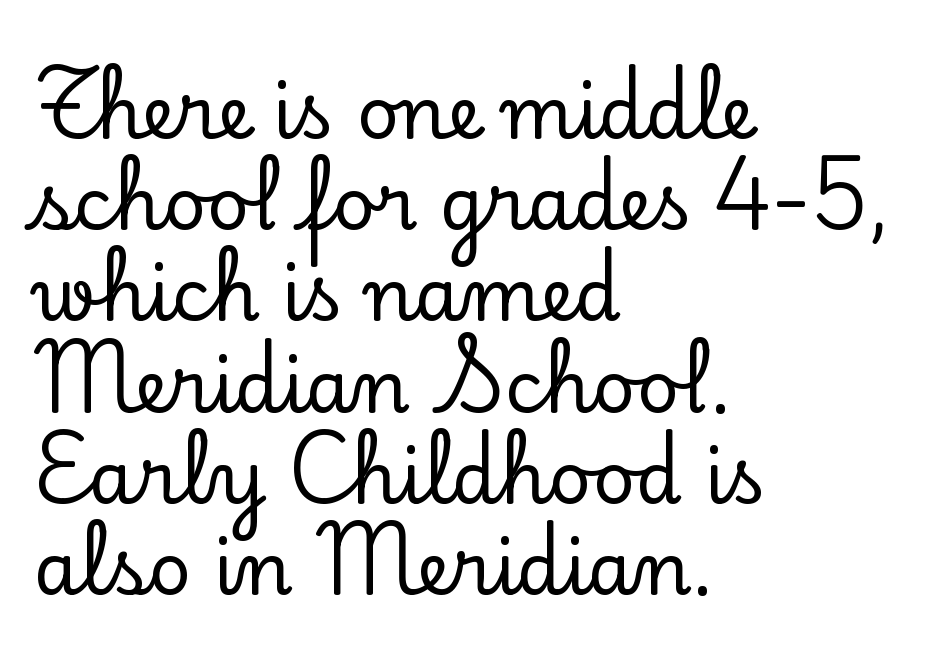
{"serif": "yes", "italic": "no", "width": "normal", "stroke_contrast": "low", "x_height": "small", "monospaced": "no", "underline": "no", "align": "left", "line_spacing": "normal", "line_spacing_ratio": 1.25, "letter_spacing": "normal", "letter_spacing_em": 0.0, "glyph_px": 73}
